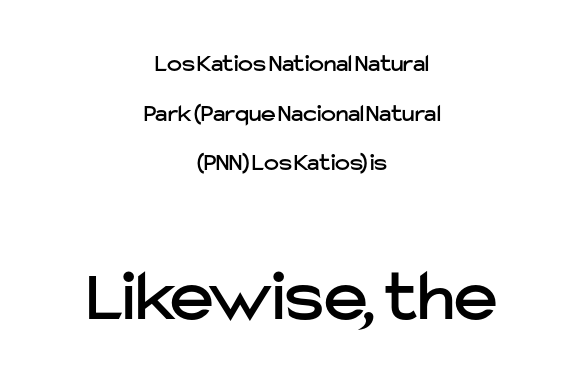
Q: Is the text italic (slanted)? A: No, it is upright.
Q: Is the typeface a serif or a sans-serif typeface? A: Sans-serif.
Q: Is the text underlined? A: No.
Q: How is the paragraph aligned? A: Centered.
Q: Is the spacing between letters normal or unusually wide? A: Normal.
Q: Is the spacing between lines tight, normal or loose? A: Loose.
Q: Which block of text is set in a larger size, the first (top) or the second (bottom)? A: The second (bottom) one.
Q: Width (condensed, normal, or wide)? A: Normal.
Q: Stroke contrast? A: Low.
Q: x-height? A: Medium.
Q: Monospaced? A: No.
